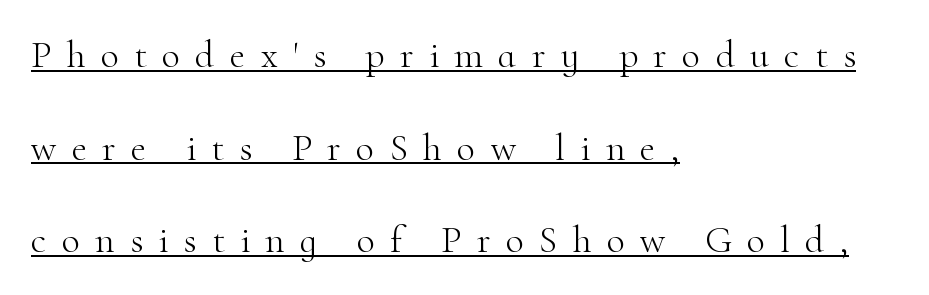
{"serif": "yes", "italic": "no", "bold": "no", "weight": "light", "width": "normal", "stroke_contrast": "high", "x_height": "small", "monospaced": "no", "underline": "yes", "align": "left", "line_spacing": "loose", "line_spacing_ratio": 2.44, "letter_spacing": "wide", "letter_spacing_em": 0.4, "glyph_px": 38}
